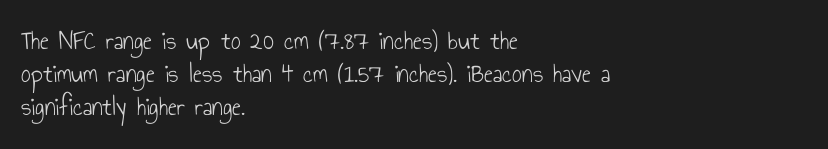
Q: Is the text bold? A: No.
Q: Is the text italic (slanted)? A: No, it is upright.
Q: Is the text underlined? A: No.
Q: How is the paragraph aligned? A: Left-aligned.
Q: Is the spacing between letters normal or unusually wide? A: Normal.
